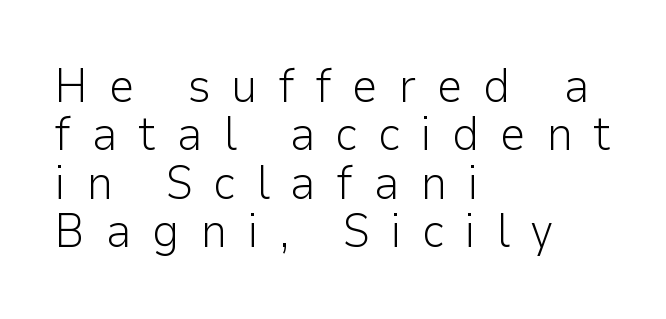
The letters carry no serifs — their stems end cleanly without finishing strokes. One glance says dense: line gaps are narrower than usual. In terms of letterspacing, this is a distinctly airy, spread setting. Is the stroke heavy? The answer is a plain regular-or-lighter. Varying glyph widths throughout — classic text-font behaviour. Alignment: flush left.
